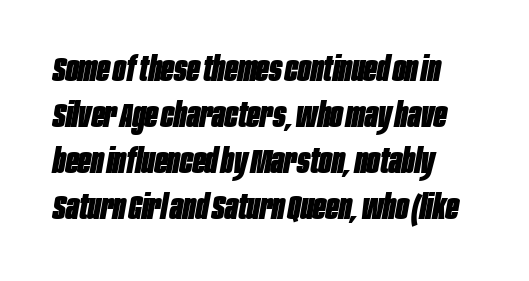
Q: Is the text bold? A: Yes.
Q: Is the text italic (slanted)? A: Yes, it leans right by about 10 degrees.
Q: Is the text underlined? A: No.
Q: Is the spacing between letters normal or unusually wide? A: Normal.
Q: Is the spacing between lines tight, normal or loose? A: Normal.
Q: Width (condensed, normal, or wide)? A: Condensed.
Q: Stroke contrast? A: Low.
Q: x-height? A: Large.
Q: Monospaced? A: No.
